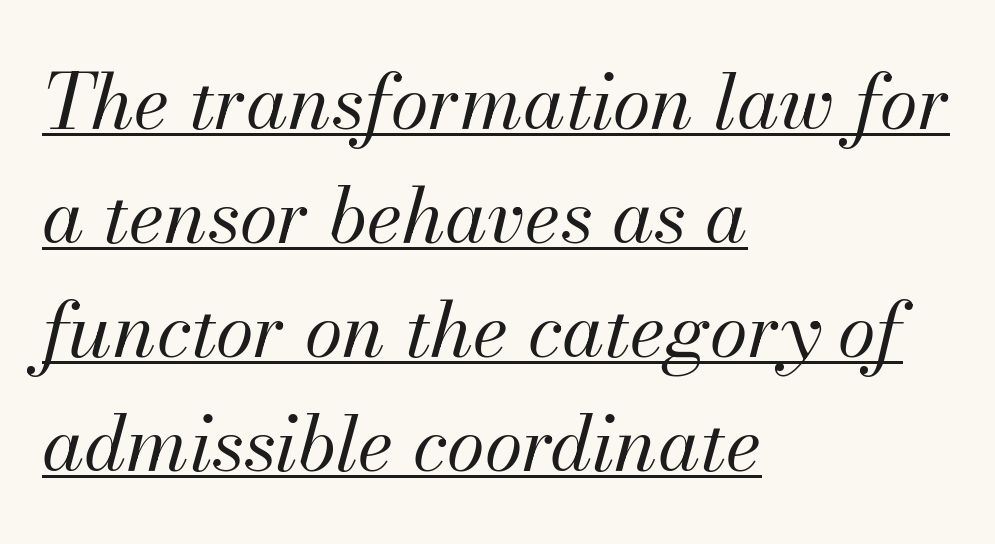
{"italic": "yes", "lean": "right", "slant_degrees": 13, "bold": "no", "weight": "regular", "width": "normal", "stroke_contrast": "medium", "x_height": "small", "monospaced": "no", "underline": "yes", "align": "left", "line_spacing": "normal", "line_spacing_ratio": 1.48, "letter_spacing": "normal", "letter_spacing_em": 0.0, "glyph_px": 77}
